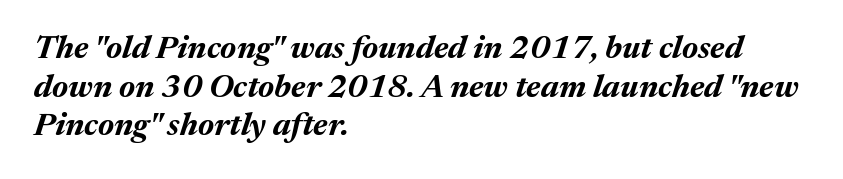
The tracking reads as untouched default to a designer's eye. Pretty heavy lettering here — definitely bold. The rag falls on the right side of this text block. The typography opts for an oblique posture over an upright one. The zone under the glyphs is completely vacant.
